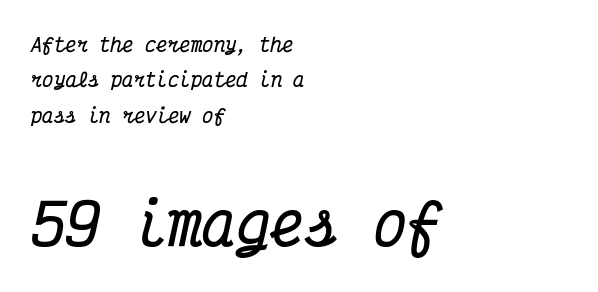
Which chunk is bigger? The second one — the bottom block dwarfs the top. The letters are bold, with thick, heavy strokes. Spacing verdict: monospaced, one width for all characters. The foot of each line stays bare and open. The font's italic variant was chosen for this text. Short and long lines alike share a common starting point at left.
